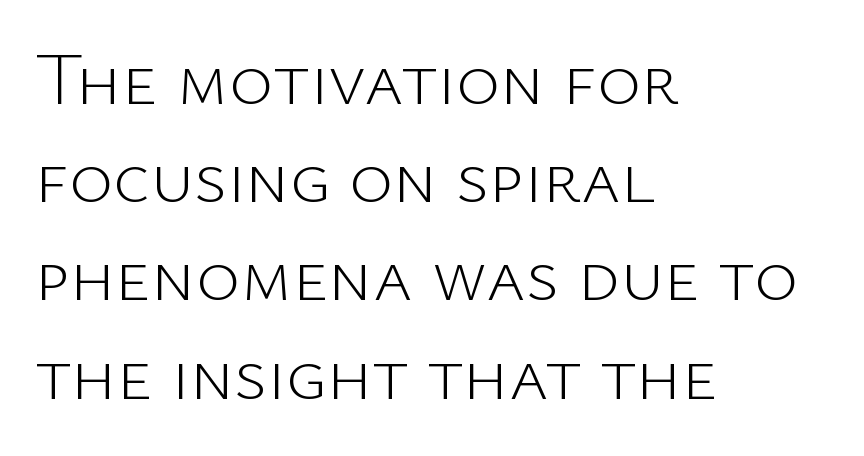
The image shows 75 px light sans-serif type, upright; set left-aligned, normal line spacing (1.31x), normal letter spacing, not underlined; low stroke contrast and a medium x-height.
